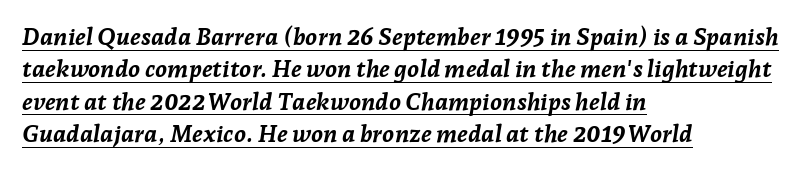
{"italic": "yes", "lean": "right", "slant_degrees": 7, "bold": "yes", "underline": "yes", "align": "left", "line_spacing": "normal", "line_spacing_ratio": 1.35, "letter_spacing": "normal", "letter_spacing_em": 0.0, "glyph_px": 24}
